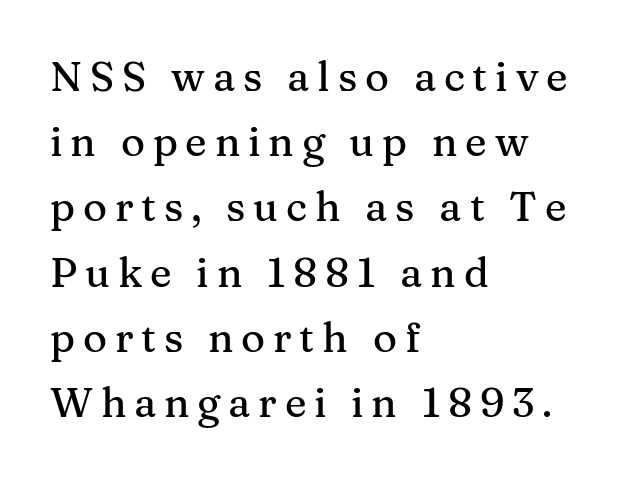
Q: Is the text italic (slanted)? A: No, it is upright.
Q: Is the typeface a serif or a sans-serif typeface? A: Serif.
Q: Is the text underlined? A: No.
Q: How is the paragraph aligned? A: Left-aligned.
Q: Is the spacing between lines tight, normal or loose? A: Normal.
Q: Width (condensed, normal, or wide)? A: Normal.
Q: Stroke contrast? A: Medium.
Q: x-height? A: Medium.
Q: Monospaced? A: No.
